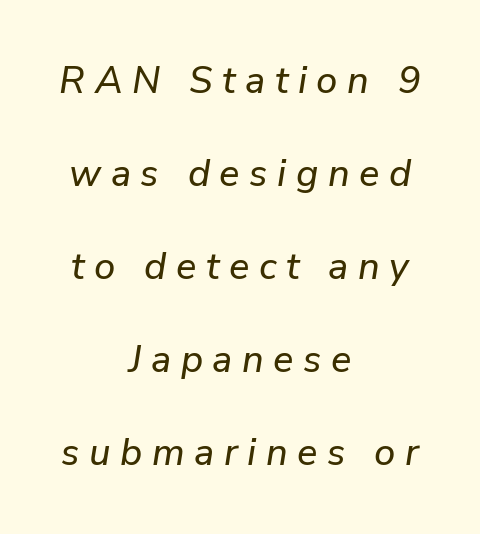
{"italic": "yes", "lean": "right", "slant_degrees": 9, "width": "normal", "stroke_contrast": "low", "x_height": "medium", "monospaced": "no", "underline": "no", "align": "center", "line_spacing": "loose", "line_spacing_ratio": 2.45, "letter_spacing": "wide", "letter_spacing_em": 0.25, "glyph_px": 38}
